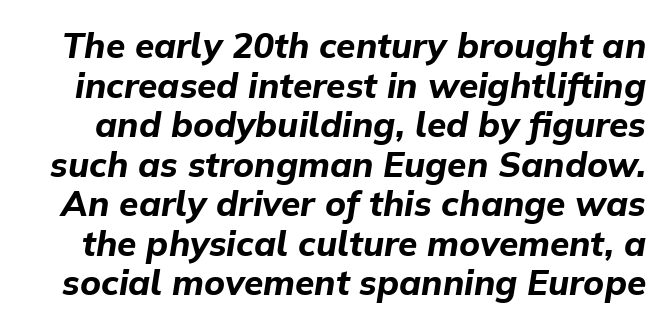
Q: Is the text bold? A: Yes.
Q: Is the text italic (slanted)? A: Yes, it leans right by about 9 degrees.
Q: Is the text underlined? A: No.
Q: Is the spacing between letters normal or unusually wide? A: Normal.
Q: Is the spacing between lines tight, normal or loose? A: Tight.
Q: Width (condensed, normal, or wide)? A: Normal.
Q: Stroke contrast? A: Low.
Q: x-height? A: Medium.
Q: Monospaced? A: No.
